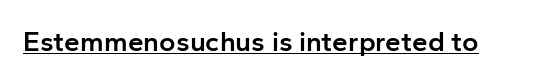
The image shows 28 px semibold sans-serif type, upright; set normal letter spacing, underlined; low stroke contrast and a medium x-height.
